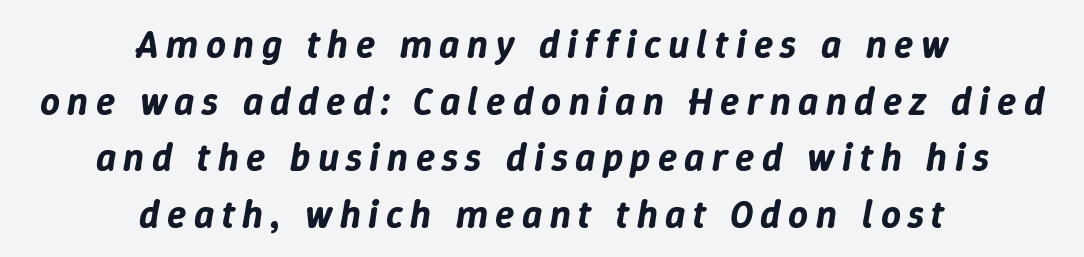
What's the leading like? Ordinary, nothing unusual. The lettering tilts uniformly, giving the passage an italic look. The rendering uses natural spacing where letterforms have individual widths. The lines are quadded center. The area under the type is left untouched.
